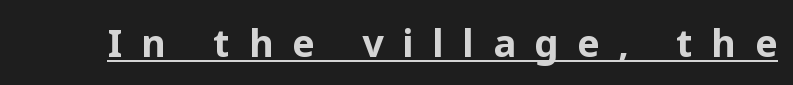
Q: Is the text bold? A: Yes.
Q: Is the text italic (slanted)? A: No, it is upright.
Q: Is the typeface a serif or a sans-serif typeface? A: Sans-serif.
Q: Is the text underlined? A: Yes.
Q: Is the spacing between letters normal or unusually wide? A: Unusually wide.
Q: Width (condensed, normal, or wide)? A: Normal.
Q: Stroke contrast? A: Low.
Q: x-height? A: Medium.
Q: Monospaced? A: No.
